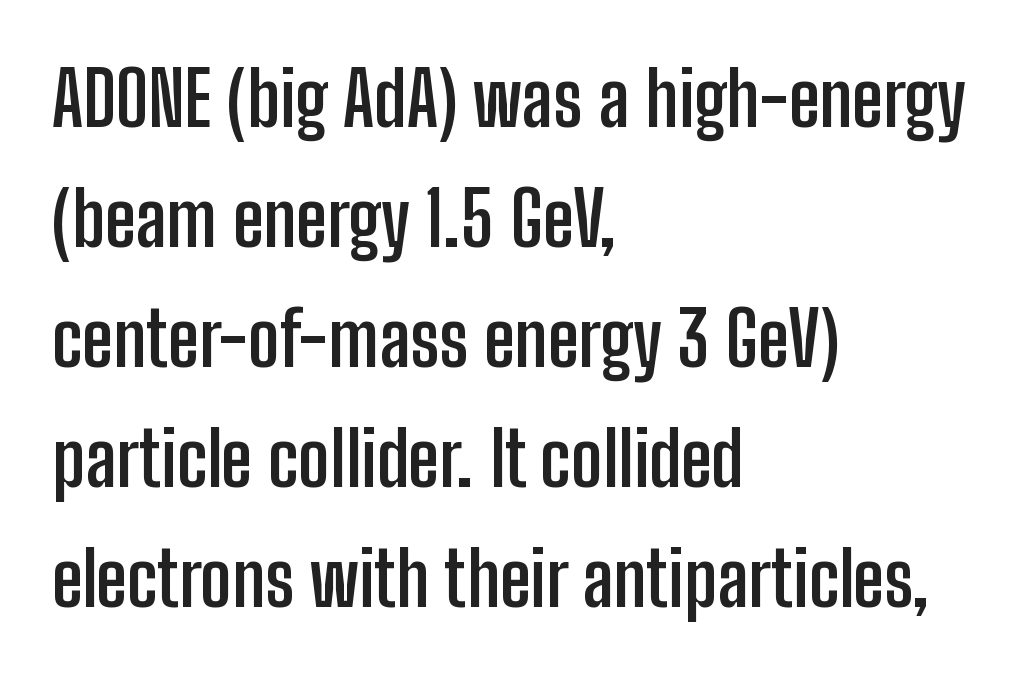
Q: Is the text bold? A: Yes.
Q: Is the text italic (slanted)? A: No, it is upright.
Q: Is the typeface a serif or a sans-serif typeface? A: Sans-serif.
Q: Is the text underlined? A: No.
Q: How is the paragraph aligned? A: Left-aligned.
Q: Is the spacing between letters normal or unusually wide? A: Normal.
Q: Is the spacing between lines tight, normal or loose? A: Normal.
Q: Width (condensed, normal, or wide)? A: Condensed.
Q: Stroke contrast? A: Low.
Q: x-height? A: Medium.
Q: Monospaced? A: No.
